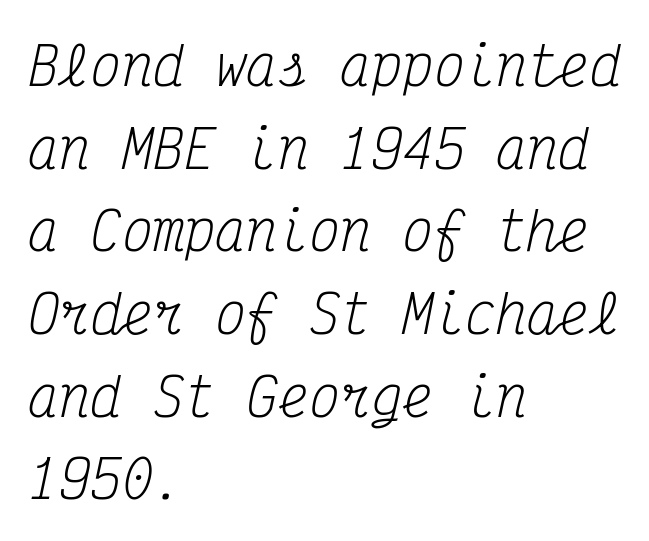
The typography opts for an oblique posture over an upright one. The rendering uses typewriter-style spacing with identical character cells. Short and long lines alike share a common starting point at left. Ink coverage per letter is moderate at most.
